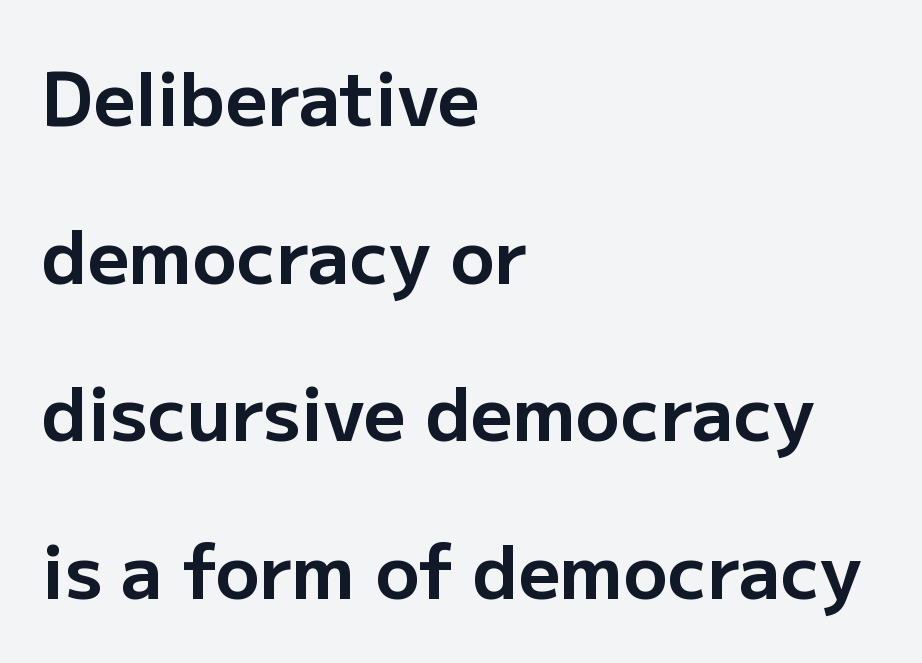
{"serif": "no", "italic": "no", "bold": "yes", "weight": "bold", "width": "normal", "stroke_contrast": "low", "x_height": "medium", "monospaced": "no", "underline": "no", "align": "left", "line_spacing": "loose", "line_spacing_ratio": 2.16, "letter_spacing": "normal", "letter_spacing_em": 0.0, "glyph_px": 73}
